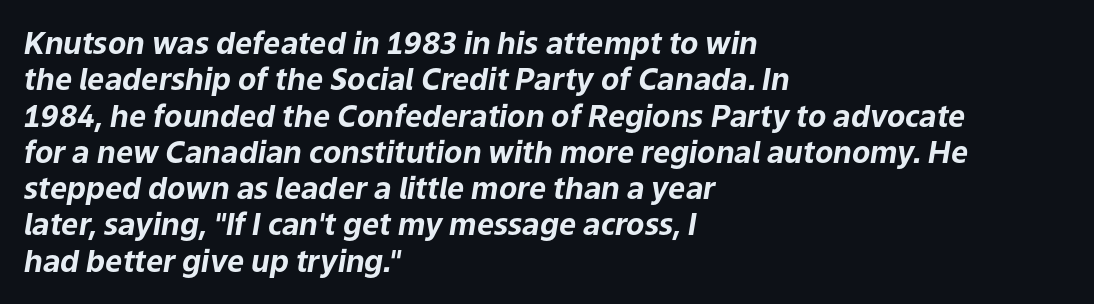
The image shows 30 px bold type, italic (leaning right); set left-aligned, line spacing 1.21x, normal letter spacing, not underlined; low stroke contrast and a medium x-height.
